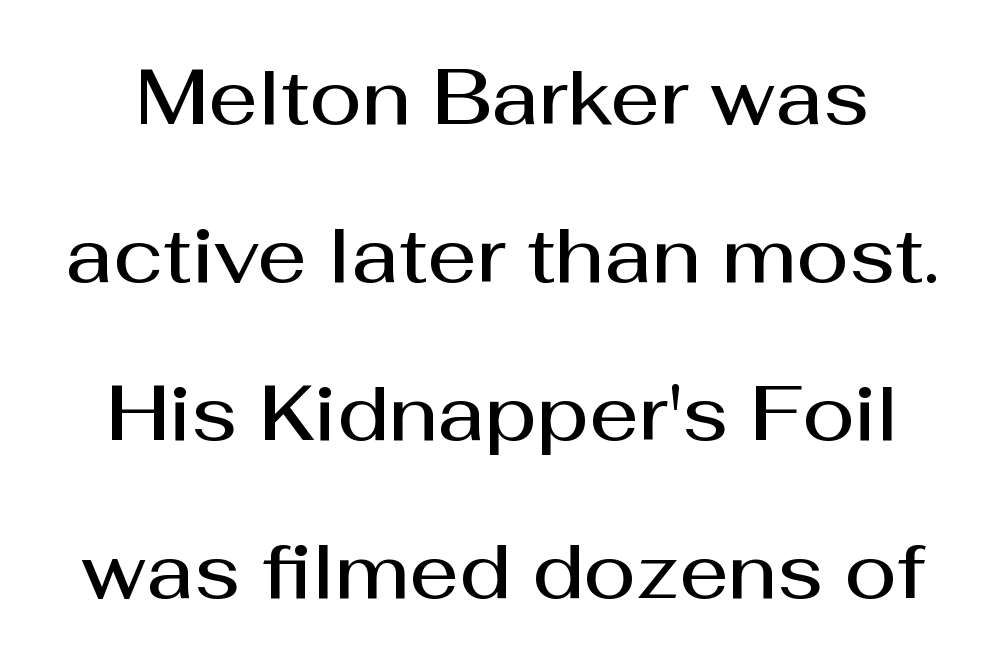
Q: Is the text bold? A: Semi-bold.
Q: Is the text italic (slanted)? A: No, it is upright.
Q: Is the typeface a serif or a sans-serif typeface? A: Sans-serif.
Q: Is the text underlined? A: No.
Q: Is the spacing between letters normal or unusually wide? A: Normal.
Q: Is the spacing between lines tight, normal or loose? A: Loose.
Q: Width (condensed, normal, or wide)? A: Normal.
Q: Stroke contrast? A: Medium.
Q: x-height? A: Medium.
Q: Monospaced? A: No.
